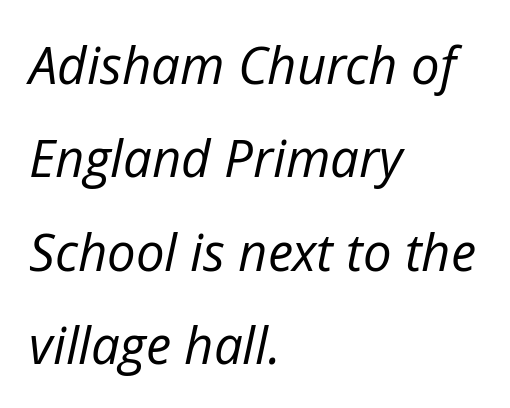
{"italic": "yes", "lean": "right", "slant_degrees": 12, "bold": "no", "weight": "regular", "width": "normal", "stroke_contrast": "low", "x_height": "medium", "monospaced": "no", "underline": "no", "align": "left", "line_spacing_ratio": 1.83, "letter_spacing": "normal", "letter_spacing_em": 0.0, "glyph_px": 51}
